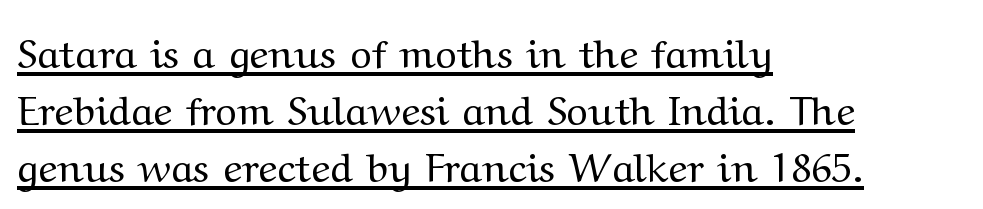
Q: Is the text bold? A: No.
Q: Is the text italic (slanted)? A: No, it is upright.
Q: Is the typeface a serif or a sans-serif typeface? A: Serif.
Q: Is the text underlined? A: Yes.
Q: How is the paragraph aligned? A: Left-aligned.
Q: Is the spacing between letters normal or unusually wide? A: Normal.
Q: Is the spacing between lines tight, normal or loose? A: Normal.
Q: Width (condensed, normal, or wide)? A: Wide.
Q: Stroke contrast? A: Medium.
Q: x-height? A: Medium.
Q: Monospaced? A: No.
